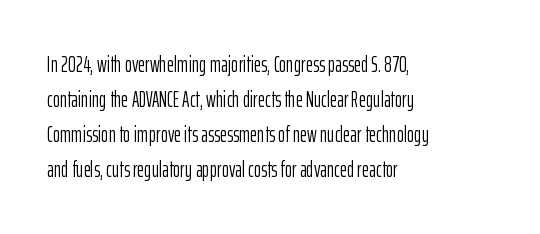
The image shows 22 px text type, upright; set left-aligned, normal line spacing (1.59x), normal letter spacing, not underlined.
